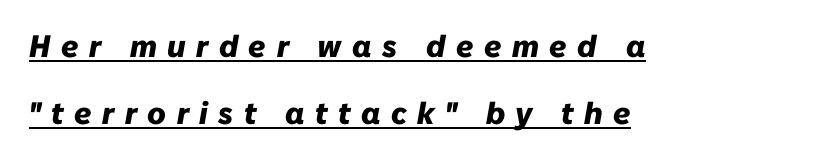
Q: Is the text bold? A: Yes.
Q: Is the text italic (slanted)? A: Yes, it leans right by about 10 degrees.
Q: Is the text underlined? A: Yes.
Q: How is the paragraph aligned? A: Left-aligned.
Q: Is the spacing between letters normal or unusually wide? A: Unusually wide.
Q: Is the spacing between lines tight, normal or loose? A: Loose.
Q: Width (condensed, normal, or wide)? A: Normal.
Q: Stroke contrast? A: Low.
Q: x-height? A: Medium.
Q: Monospaced? A: No.
